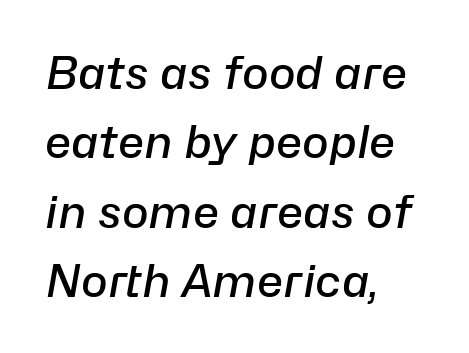
The image shows 45 px semibold type, italic (leaning right); set left-aligned, normal line spacing (1.54x), normal letter spacing, not underlined; low stroke contrast and a medium x-height.
